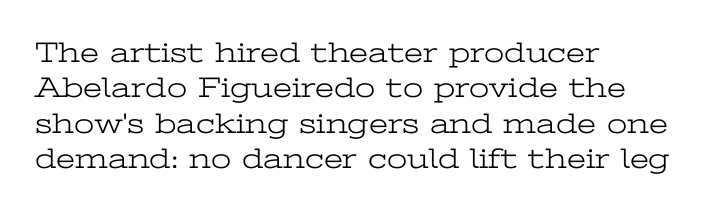
{"serif": "yes", "italic": "no", "bold": "no", "weight": "light", "width": "wide", "stroke_contrast": "low", "x_height": "medium", "monospaced": "no", "underline": "no", "align": "left", "line_spacing_ratio": 1.22, "letter_spacing": "normal", "letter_spacing_em": 0.0, "glyph_px": 29}
